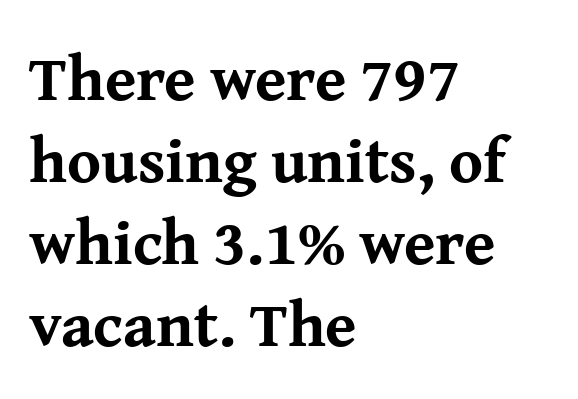
Regular leading. Only glyphs here, with clear space below each row. Caption: multi-line text, flush left, ragged right. Do the characters align in a grid? No, the font is proportional.
